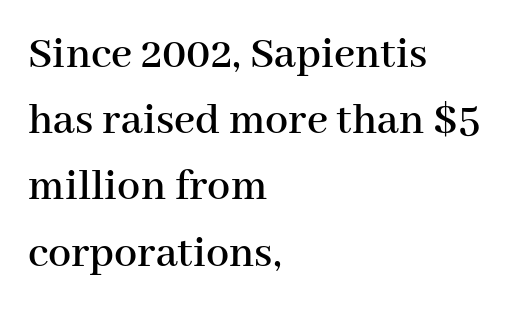
{"serif": "yes", "italic": "no", "width": "normal", "stroke_contrast": "high", "x_height": "medium", "monospaced": "no", "underline": "no", "align": "left", "line_spacing": "normal", "line_spacing_ratio": 1.44, "letter_spacing": "normal", "letter_spacing_em": 0.0, "glyph_px": 46}
